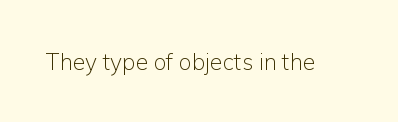
The image shows 23 px text type, upright; set normal letter spacing, not underlined.
